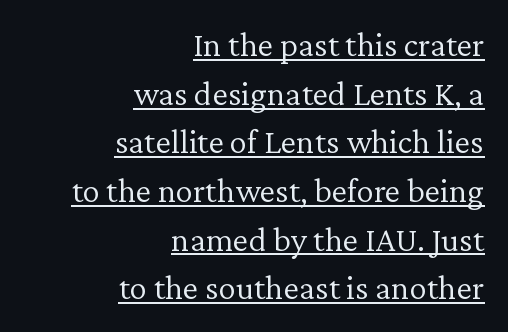
{"serif": "yes", "italic": "no", "bold": "no", "weight": "light", "width": "normal", "stroke_contrast": "low", "x_height": "medium", "monospaced": "no", "underline": "yes", "align": "right", "line_spacing": "normal", "line_spacing_ratio": 1.39, "letter_spacing": "normal", "letter_spacing_em": 0.0, "glyph_px": 35}
